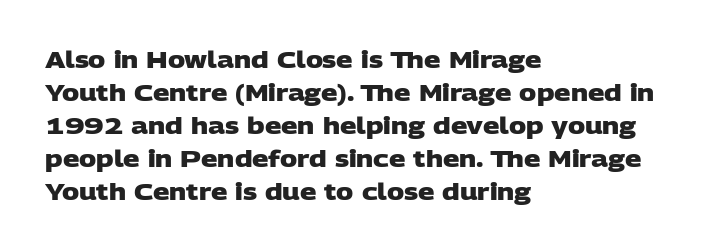
Check the space under the baseline: it is left empty. These lines carry a lot of weight — the face is fully bold. Compared with a centered layout, this one pins lines to the left instead. The horizontal fit of the characters is conventional and even. Interline gaps are of average width in this sample.
